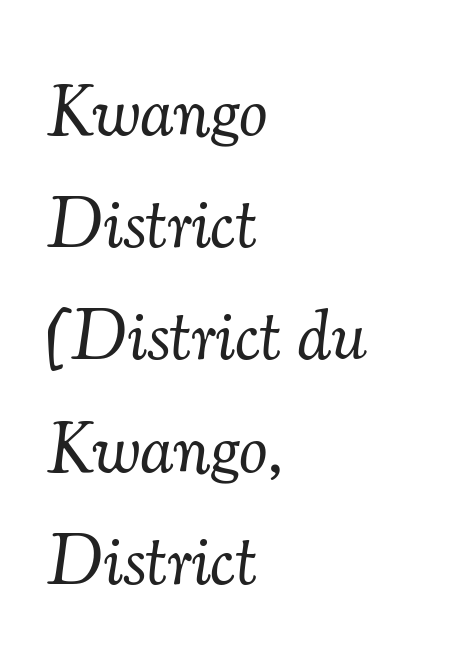
The text block is weighted toward the left margin, trailing off unevenly rightward. This is serif lettering, the kind often seen in printed books. This sample uses plain, unmodified letter spacing. Regular leading. The string is rendered with underlining switched off. The face used here has a pronounced slope to its letters.
